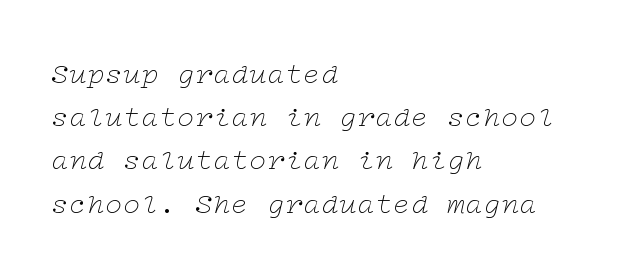
Q: Is the text bold? A: No.
Q: Is the text italic (slanted)? A: Yes, it leans right by about 12 degrees.
Q: Is the typeface a serif or a sans-serif typeface? A: Serif.
Q: Is the text underlined? A: No.
Q: How is the paragraph aligned? A: Left-aligned.
Q: Is the spacing between letters normal or unusually wide? A: Normal.
Q: Is the spacing between lines tight, normal or loose? A: Normal.
Q: Width (condensed, normal, or wide)? A: Wide.
Q: Stroke contrast? A: Low.
Q: x-height? A: Medium.
